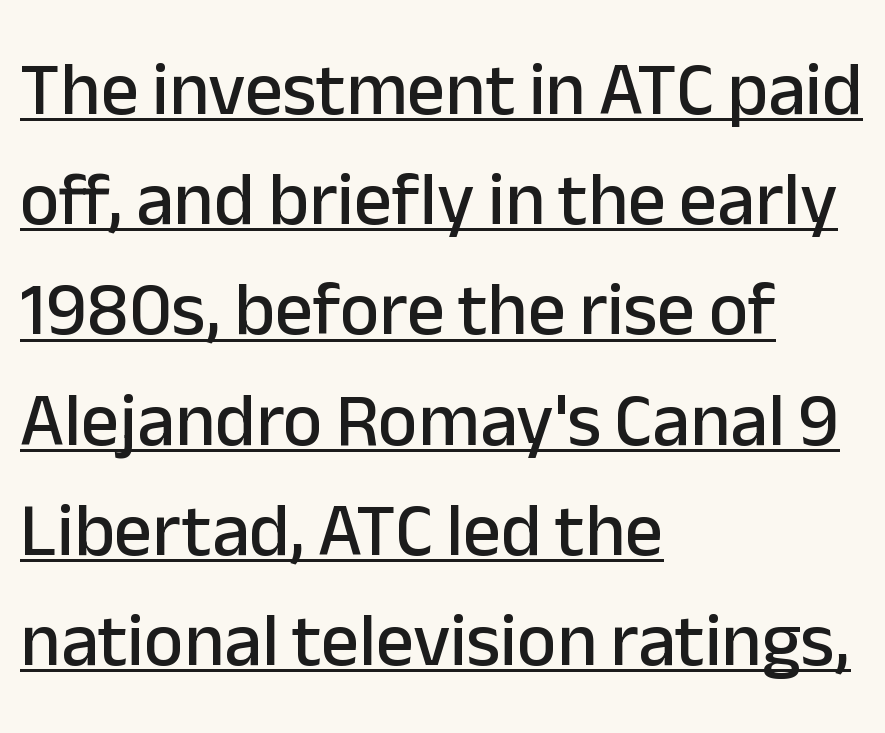
The type is set solid horizontally, with unmodified tracking. Look at the bottom of the vertical strokes: they stop flat, with no serifs. Do the characters align in a grid? No, the font is proportional. Reading down the block, your eye returns to a fixed left position each line.
